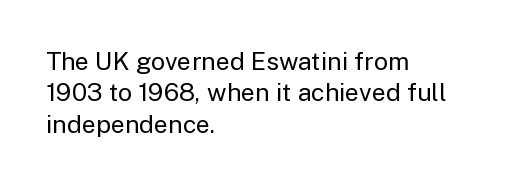
No letter is thick-stroked: the sample isn't bold. This is roman type, the default non-slanted kind. One glance says typical: line gaps are just what's usual. Plain, unruled lines of type. This sample is left-justified, so line endings fall wherever the words run out.
